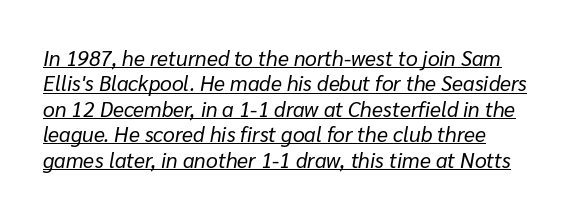
{"italic": "yes", "lean": "right", "slant_degrees": 10, "bold": "no", "underline": "yes", "align": "left", "line_spacing_ratio": 1.21, "letter_spacing": "normal", "letter_spacing_em": 0.0, "glyph_px": 21}
